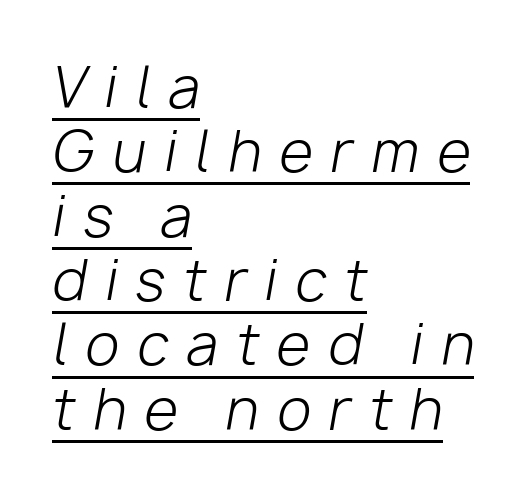
{"italic": "yes", "lean": "right", "slant_degrees": 10, "bold": "no", "weight": "light", "width": "normal", "stroke_contrast": "low", "x_height": "medium", "monospaced": "no", "underline": "yes", "align": "left", "line_spacing_ratio": 1.17, "letter_spacing": "wide", "letter_spacing_em": 0.33, "glyph_px": 55}
